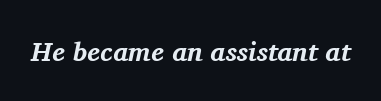
Q: Is the text bold? A: Yes.
Q: Is the text italic (slanted)? A: Yes, it leans right by about 11 degrees.
Q: Is the text underlined? A: No.
Q: Is the spacing between letters normal or unusually wide? A: Normal.
